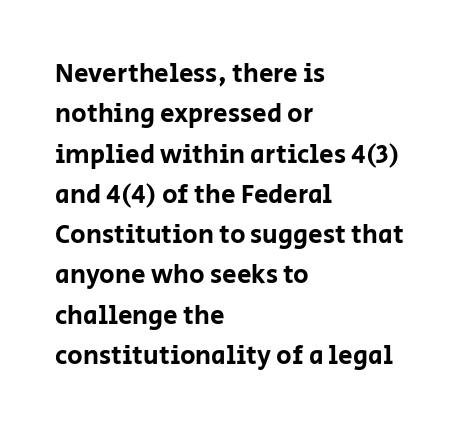
The image shows 26 px text type, upright; set left-aligned, normal line spacing (1.55x), normal letter spacing, not underlined.
